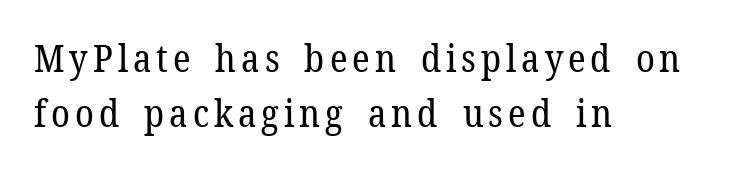
The image shows 38 px regular-weight serif type, upright; set left-aligned, normal line spacing (1.44x), not underlined; low stroke contrast and a medium x-height.
